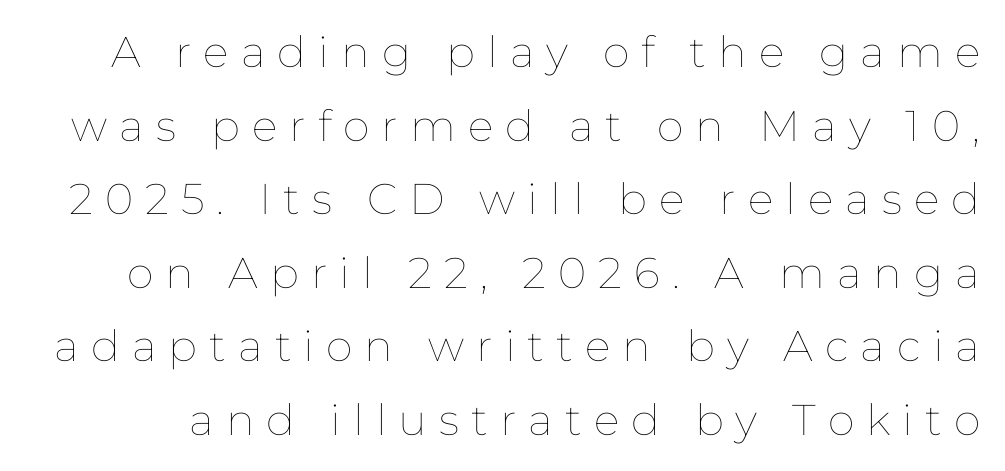
Q: Is the text bold? A: No.
Q: Is the text italic (slanted)? A: No, it is upright.
Q: Is the text underlined? A: No.
Q: Is the spacing between letters normal or unusually wide? A: Unusually wide.
Q: Width (condensed, normal, or wide)? A: Normal.
Q: Stroke contrast? A: Low.
Q: x-height? A: Medium.
Q: Monospaced? A: No.
